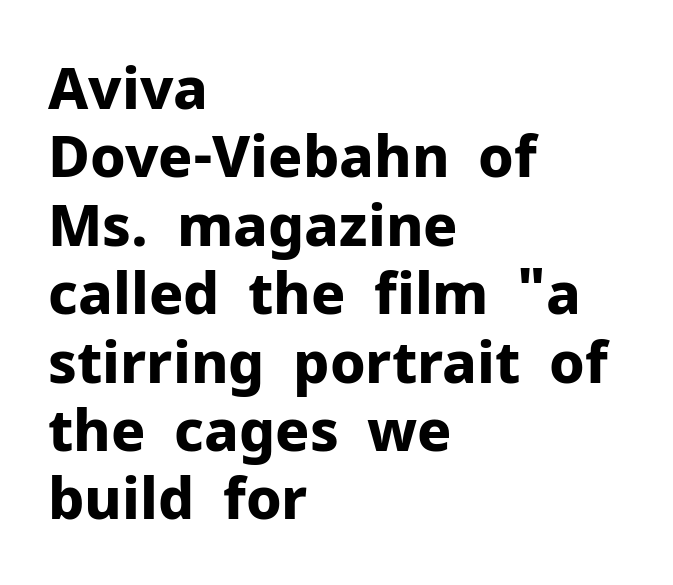
{"serif": "no", "italic": "no", "bold": "yes", "weight": "bold", "width": "normal", "stroke_contrast": "low", "x_height": "medium", "monospaced": "no", "underline": "no", "align": "left", "line_spacing_ratio": 1.2, "letter_spacing": "normal", "letter_spacing_em": 0.0, "glyph_px": 57}
